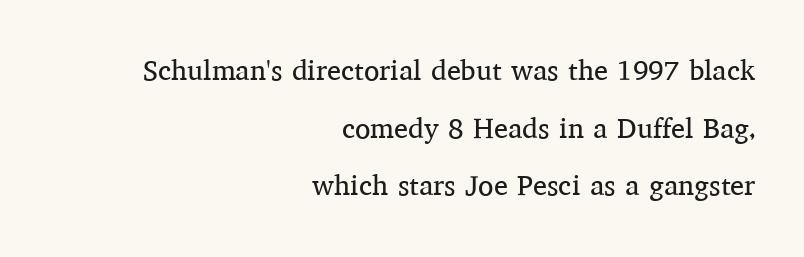
Q: Is the text bold? A: No.
Q: Is the text italic (slanted)? A: No, it is upright.
Q: Is the typeface a serif or a sans-serif typeface? A: Serif.
Q: Is the text underlined? A: No.
Q: How is the paragraph aligned? A: Right-aligned.
Q: Is the spacing between letters normal or unusually wide? A: Normal.
Q: Is the spacing between lines tight, normal or loose? A: Loose.
Q: Width (condensed, normal, or wide)? A: Normal.
Q: Stroke contrast? A: Medium.
Q: x-height? A: Medium.
Q: Monospaced? A: No.
